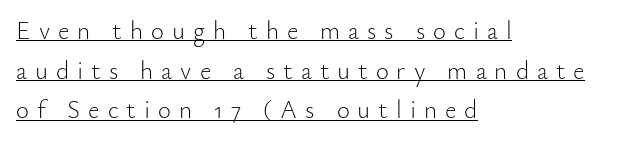
{"italic": "no", "bold": "no", "underline": "yes", "align": "left", "line_spacing": "normal", "line_spacing_ratio": 1.59, "letter_spacing": "wide", "letter_spacing_em": 0.32, "glyph_px": 25}
